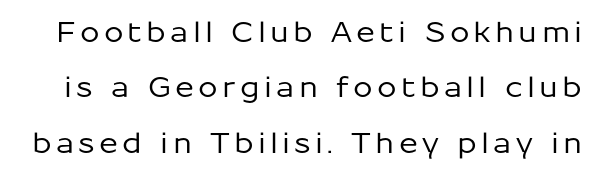
{"serif": "no", "italic": "no", "width": "normal", "stroke_contrast": "low", "x_height": "medium", "monospaced": "no", "underline": "no", "line_spacing": "loose", "line_spacing_ratio": 1.98, "glyph_px": 28}
